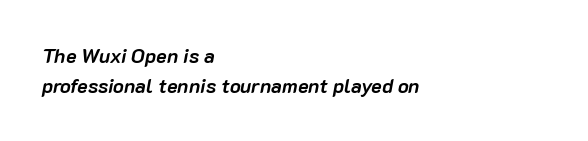
The image shows 20 px bold type, italic (leaning right); set left-aligned, normal line spacing (1.49x), normal letter spacing, not underlined.
